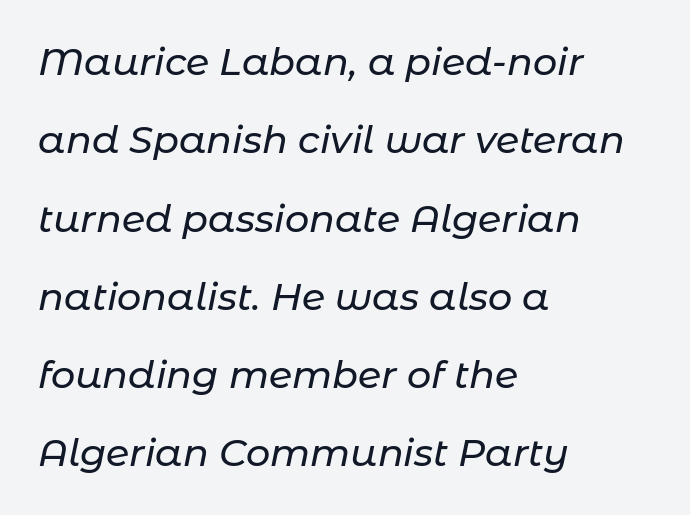
The image shows 38 px text type, italic (leaning right); set left-aligned, loose line spacing (2.06x), normal letter spacing, not underlined; low stroke contrast and a medium x-height.
